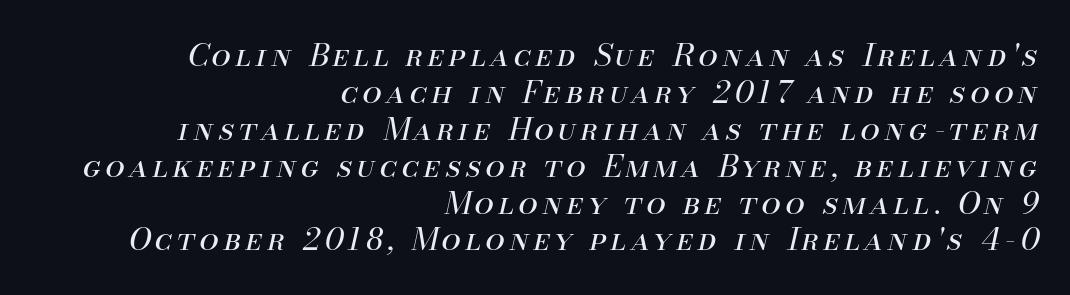
The passage is arranged like a letterhead date or caption credit — flush right. Summary of weight: not heavy and not bold. Descenders are the only things crossing below the line. This sample has the flowing, uneven cadence of proportional lettering. Quick note: italic.
